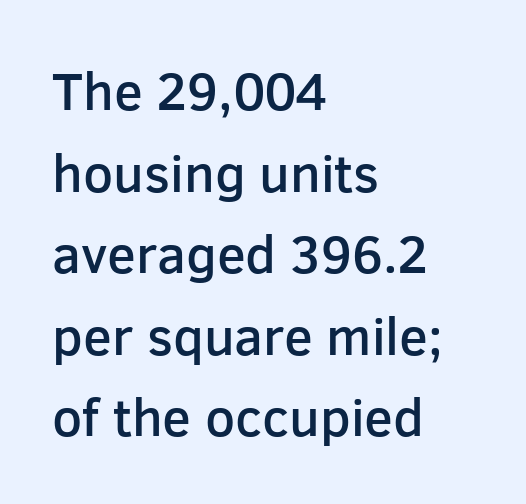
{"serif": "no", "italic": "no", "bold": "semi", "weight": "semibold", "width": "normal", "stroke_contrast": "low", "x_height": "medium", "monospaced": "no", "underline": "no", "align": "left", "line_spacing": "normal", "line_spacing_ratio": 1.54, "letter_spacing": "normal", "letter_spacing_em": 0.0, "glyph_px": 53}
